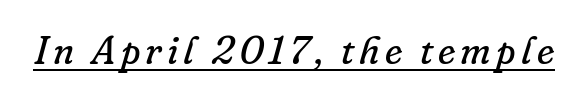
{"serif": "yes", "italic": "yes", "lean": "right", "slant_degrees": 16, "bold": "no", "weight": "regular", "width": "normal", "stroke_contrast": "low", "x_height": "small", "monospaced": "no", "underline": "yes", "glyph_px": 39}
